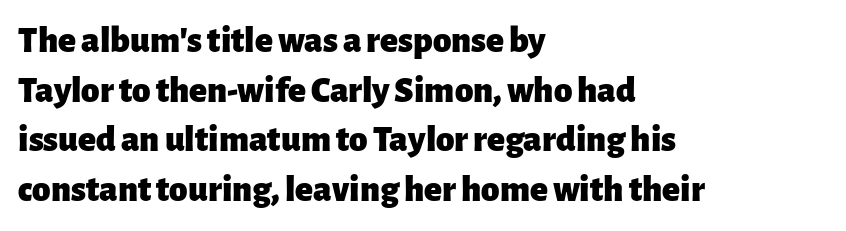
Between one letter and the next there's only the usual sliver of space. Normally led — the rows are evenly, conventionally spaced. The space beneath each line is pristine and unruled. This sample uses a sans-serif face. Here the designer chose a conventional face with non-uniform glyph widths.
